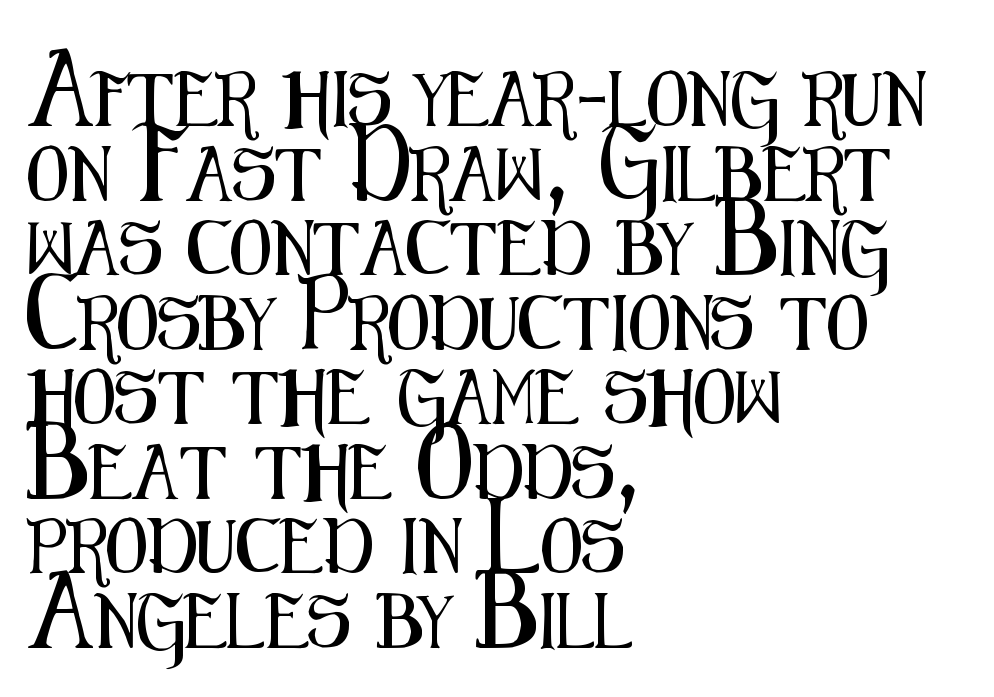
Each word holds together tightly as a unit, with standard inter-letter gaps. If you drew a line through each stem, it would be perfectly vertical. Leading: standard. Reading down the block, your eye returns to a fixed left position each line. Varying glyph widths throughout — classic text-font behaviour.
